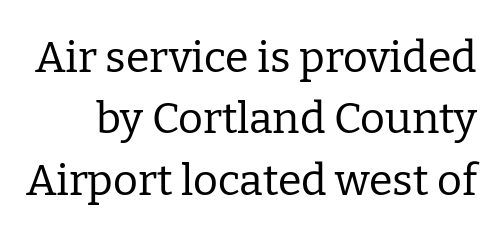
{"serif": "yes", "italic": "no", "bold": "no", "weight": "regular", "width": "normal", "stroke_contrast": "low", "x_height": "medium", "monospaced": "no", "underline": "no", "line_spacing": "normal", "line_spacing_ratio": 1.43, "letter_spacing": "normal", "letter_spacing_em": 0.0, "glyph_px": 43}
